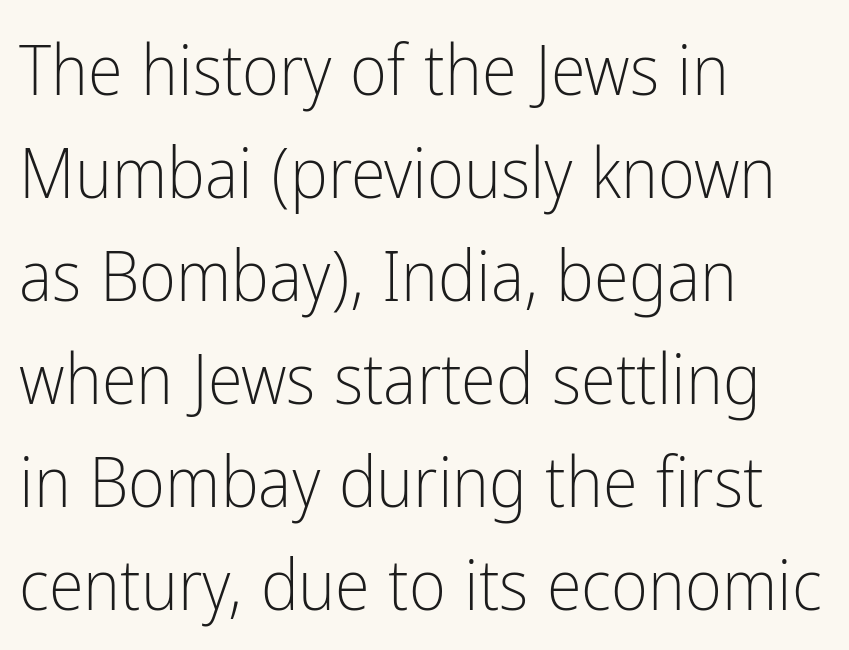
Q: Is the text bold? A: No.
Q: Is the text italic (slanted)? A: No, it is upright.
Q: Is the typeface a serif or a sans-serif typeface? A: Sans-serif.
Q: Is the text underlined? A: No.
Q: How is the paragraph aligned? A: Left-aligned.
Q: Is the spacing between letters normal or unusually wide? A: Normal.
Q: Is the spacing between lines tight, normal or loose? A: Normal.
Q: Width (condensed, normal, or wide)? A: Condensed.
Q: Stroke contrast? A: Low.
Q: x-height? A: Medium.
Q: Monospaced? A: No.
